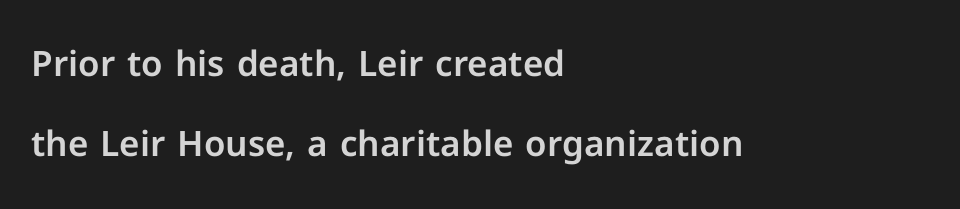
Q: Is the text italic (slanted)? A: No, it is upright.
Q: Is the typeface a serif or a sans-serif typeface? A: Sans-serif.
Q: Is the text underlined? A: No.
Q: How is the paragraph aligned? A: Left-aligned.
Q: Is the spacing between letters normal or unusually wide? A: Normal.
Q: Is the spacing between lines tight, normal or loose? A: Loose.
Q: Width (condensed, normal, or wide)? A: Normal.
Q: Stroke contrast? A: Low.
Q: x-height? A: Medium.
Q: Monospaced? A: No.
